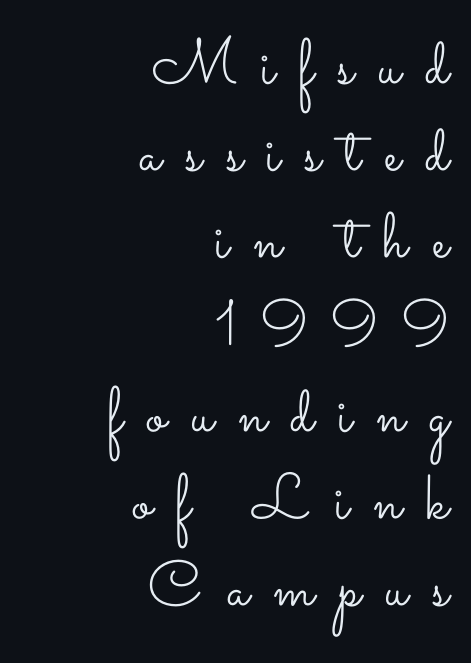
{"bold": "no", "weight": "light", "width": "wide", "stroke_contrast": "low", "x_height": "small", "monospaced": "no", "underline": "no", "align": "right", "line_spacing": "normal", "line_spacing_ratio": 1.36, "letter_spacing": "wide", "letter_spacing_em": 0.38, "glyph_px": 64}
